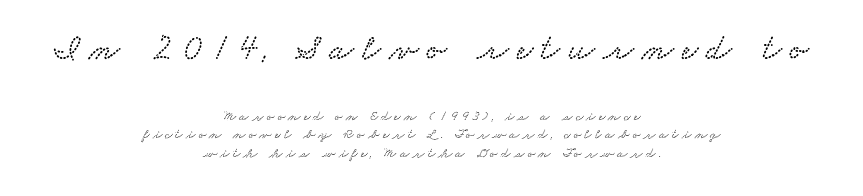
The image shows 36 px wide serif type; set centered, normal line spacing (1.31x), unusually wide letter spacing (+0.23 em), not underlined; the first (top) block is 2.57x larger; low stroke contrast and a small x-height.
